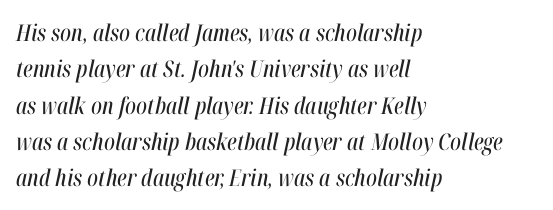
Q: Is the text italic (slanted)? A: Yes, it leans right by about 12 degrees.
Q: Is the text underlined? A: No.
Q: How is the paragraph aligned? A: Left-aligned.
Q: Is the spacing between letters normal or unusually wide? A: Normal.
Q: Is the spacing between lines tight, normal or loose? A: Normal.
